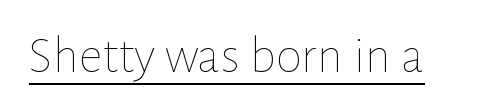
{"italic": "no", "bold": "no", "weight": "thin", "width": "normal", "stroke_contrast": "low", "x_height": "medium", "monospaced": "no", "underline": "yes", "letter_spacing": "normal", "letter_spacing_em": 0.0, "glyph_px": 53}
